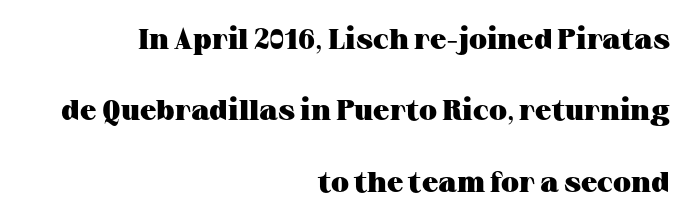
The image shows 29 px heavy, wide serif type, upright; set right-aligned, loose line spacing (2.46x), normal letter spacing, not underlined; medium stroke contrast and a medium x-height.
